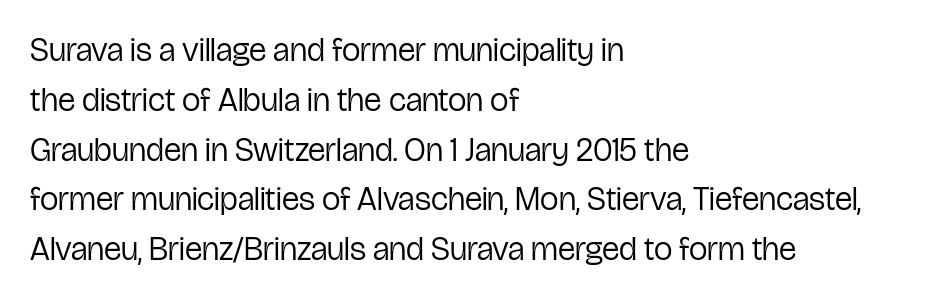
Q: Is the text bold? A: No.
Q: Is the text italic (slanted)? A: No, it is upright.
Q: Is the typeface a serif or a sans-serif typeface? A: Sans-serif.
Q: Is the text underlined? A: No.
Q: How is the paragraph aligned? A: Left-aligned.
Q: Is the spacing between letters normal or unusually wide? A: Normal.
Q: Is the spacing between lines tight, normal or loose? A: Normal.
Q: Width (condensed, normal, or wide)? A: Condensed.
Q: Stroke contrast? A: Low.
Q: x-height? A: Medium.
Q: Monospaced? A: No.
